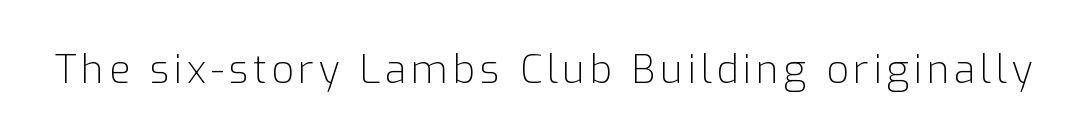
The image shows 39 px light sans-serif type, upright; set not underlined; low stroke contrast and a medium x-height.
